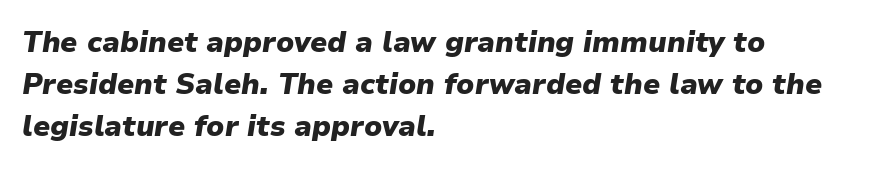
Q: Is the text bold? A: Yes.
Q: Is the text italic (slanted)? A: Yes, it leans right by about 9 degrees.
Q: Is the text underlined? A: No.
Q: How is the paragraph aligned? A: Left-aligned.
Q: Is the spacing between letters normal or unusually wide? A: Normal.
Q: Is the spacing between lines tight, normal or loose? A: Normal.
Q: Width (condensed, normal, or wide)? A: Normal.
Q: Stroke contrast? A: Low.
Q: x-height? A: Medium.
Q: Monospaced? A: No.
